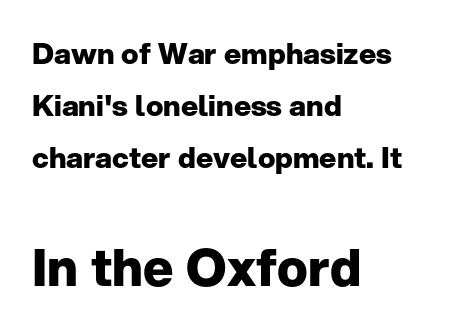
Q: Is the text bold? A: Yes.
Q: Is the text italic (slanted)? A: No, it is upright.
Q: Is the typeface a serif or a sans-serif typeface? A: Sans-serif.
Q: Is the text underlined? A: No.
Q: How is the paragraph aligned? A: Left-aligned.
Q: Is the spacing between letters normal or unusually wide? A: Normal.
Q: Which block of text is set in a larger size, the first (top) or the second (bottom)? A: The second (bottom) one.
Q: Width (condensed, normal, or wide)? A: Normal.
Q: Stroke contrast? A: Low.
Q: x-height? A: Medium.
Q: Monospaced? A: No.
